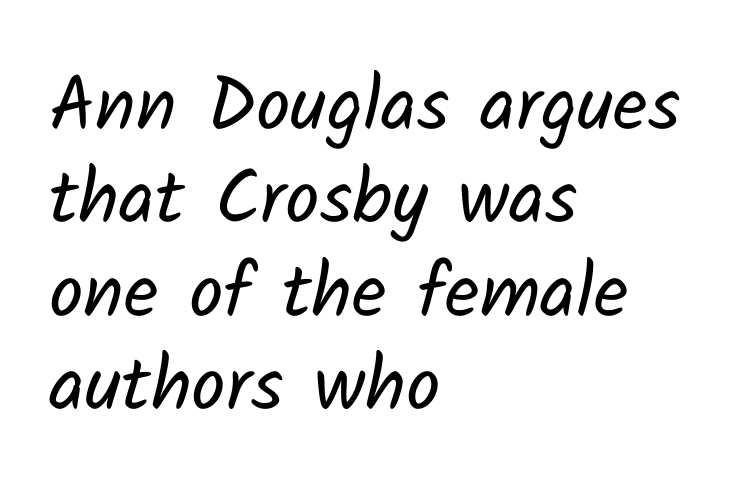
{"serif": "no", "bold": "no", "weight": "regular", "width": "normal", "stroke_contrast": "low", "x_height": "medium", "monospaced": "no", "underline": "no", "align": "left", "line_spacing_ratio": 1.23, "letter_spacing": "normal", "letter_spacing_em": 0.0, "glyph_px": 76}
